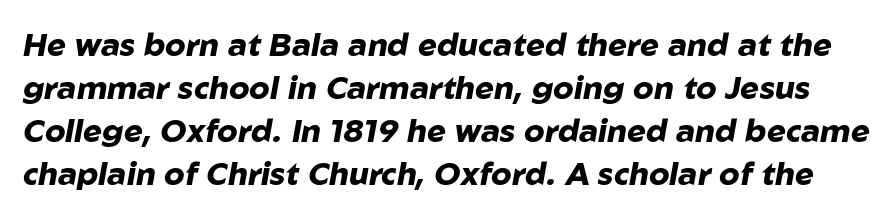
Each new line begins a customary step beneath the previous one. Thick stems and heavy bowls — unmistakably bold. Spacing verdict: proportional, widths tailored to each character. Each row of text sits above clean, open space. Slant detected: the letters are inclined.
